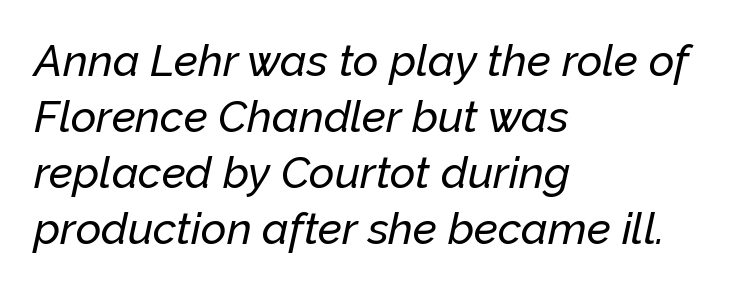
{"italic": "yes", "lean": "right", "slant_degrees": 12, "width": "normal", "stroke_contrast": "low", "x_height": "medium", "monospaced": "no", "underline": "no", "align": "left", "line_spacing": "normal", "line_spacing_ratio": 1.27, "letter_spacing": "normal", "letter_spacing_em": 0.0, "glyph_px": 44}
